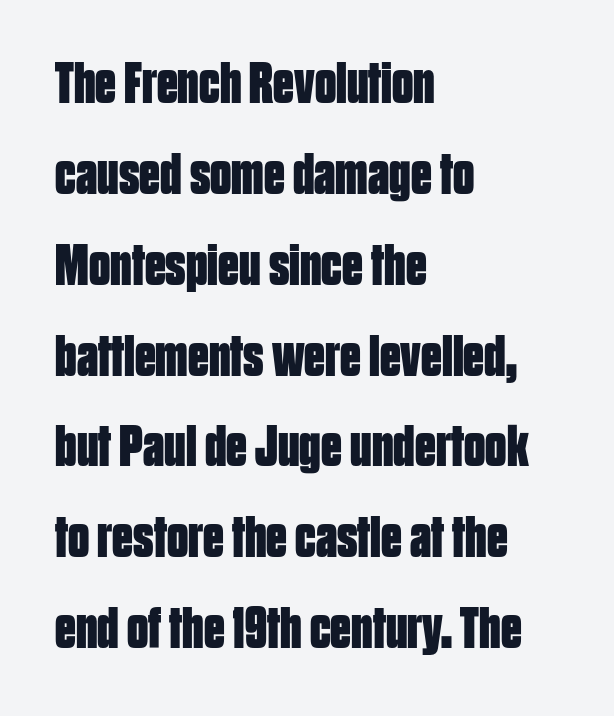
{"serif": "no", "italic": "no", "bold": "yes", "weight": "bold", "width": "condensed", "stroke_contrast": "low", "x_height": "large", "monospaced": "no", "underline": "no", "align": "left", "line_spacing": "normal", "line_spacing_ratio": 1.54, "letter_spacing": "normal", "letter_spacing_em": 0.0, "glyph_px": 59}
